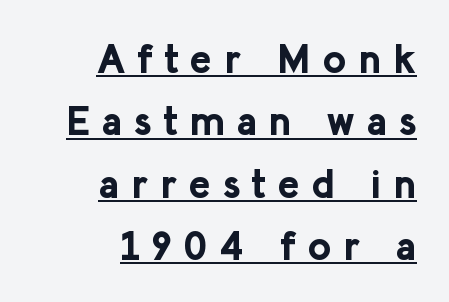
Q: Is the text bold? A: Yes.
Q: Is the text italic (slanted)? A: No, it is upright.
Q: Is the typeface a serif or a sans-serif typeface? A: Sans-serif.
Q: Is the text underlined? A: Yes.
Q: How is the paragraph aligned? A: Right-aligned.
Q: Is the spacing between letters normal or unusually wide? A: Unusually wide.
Q: Is the spacing between lines tight, normal or loose? A: Normal.
Q: Width (condensed, normal, or wide)? A: Normal.
Q: Stroke contrast? A: Low.
Q: x-height? A: Medium.
Q: Monospaced? A: No.
